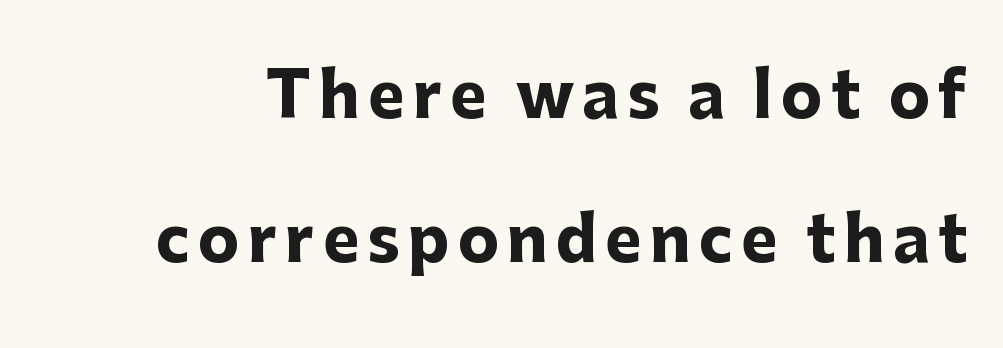
The image shows 62 px heavy sans-serif type, upright; set loose line spacing (2.33x), not underlined; low stroke contrast and a medium x-height.
